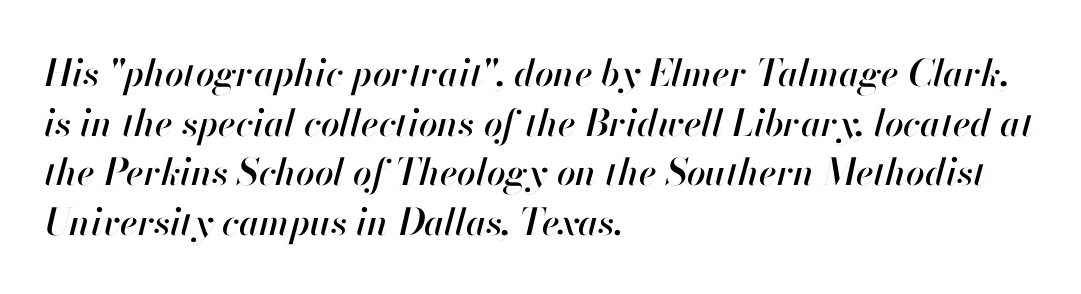
Q: Is the text italic (slanted)? A: Yes, it leans right by about 13 degrees.
Q: Is the text underlined? A: No.
Q: How is the paragraph aligned? A: Left-aligned.
Q: Is the spacing between letters normal or unusually wide? A: Normal.
Q: Is the spacing between lines tight, normal or loose? A: Normal.
Q: Width (condensed, normal, or wide)? A: Normal.
Q: Stroke contrast? A: High.
Q: x-height? A: Small.
Q: Monospaced? A: No.
